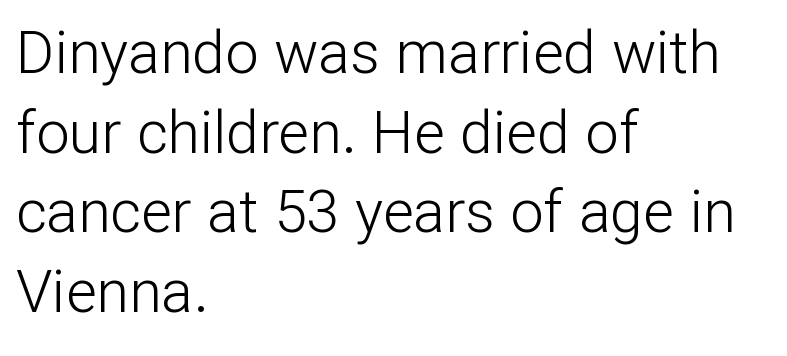
{"serif": "no", "italic": "no", "bold": "no", "weight": "light", "width": "normal", "stroke_contrast": "low", "x_height": "medium", "monospaced": "no", "underline": "no", "align": "left", "line_spacing": "normal", "line_spacing_ratio": 1.35, "letter_spacing": "normal", "letter_spacing_em": 0.0, "glyph_px": 59}
